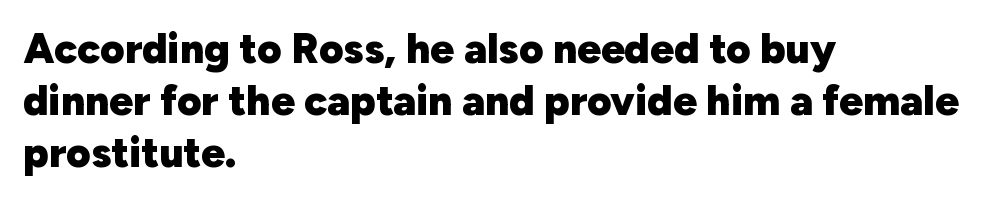
Each letter keeps its own natural width here, so spacing adapts to shape. The space directly below the letters is spotless. Nope, not italic — everything's standing straight. This is sans-serif lettering, the kind often seen on screens and signage. Is the type bold? Yes — the strokes are clearly thick and heavy.
